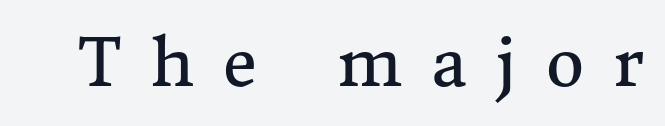
The image shows 66 px regular-weight serif type, upright; set unusually wide letter spacing (+0.44 em), not underlined; medium stroke contrast and a medium x-height.
